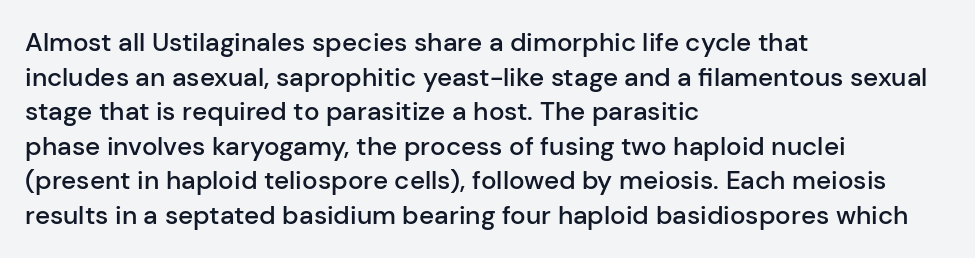
The glyphs have the mass of a demibold cut, below bold. Is the letter spacing exaggerated? No — it looks like the ordinary default. Which margin do the lines hug? The left one — the right edge is uneven. The rows are spaced the way most documents space them. Style check: upright. Has an underline been added? It has not.
